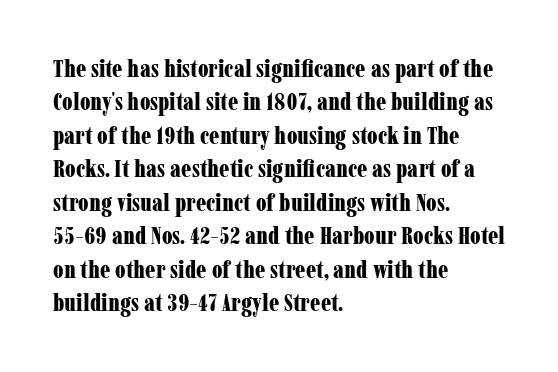
The image shows 25 px bold type, upright; set left-aligned, normal line spacing (1.34x), normal letter spacing, not underlined.
